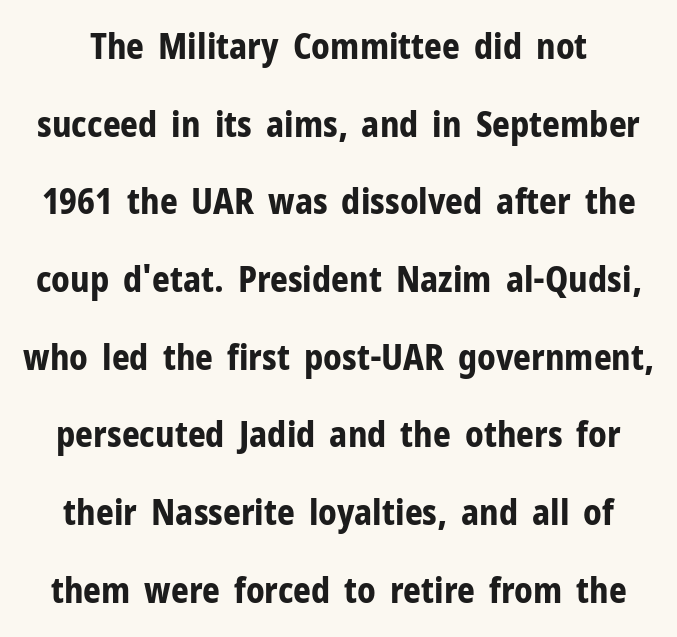
Unlike italic type, these characters show no tilt at all. Think of a printed novel: that variable character pitch is what you see here. There is no visible air inserted between adjacent glyphs. No feet cap the strokes, marking this as sans-serif type. What weight is shown? A full bold with thick strokes. A clean baseline with only descenders dipping below it.
